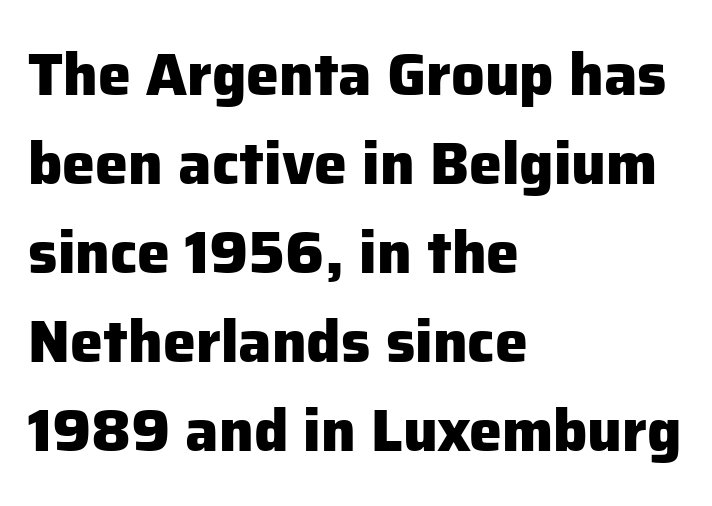
{"serif": "no", "italic": "no", "bold": "yes", "weight": "heavy", "width": "normal", "stroke_contrast": "low", "x_height": "medium", "monospaced": "no", "underline": "no", "align": "left", "line_spacing": "normal", "line_spacing_ratio": 1.51, "letter_spacing": "normal", "letter_spacing_em": 0.0, "glyph_px": 59}
